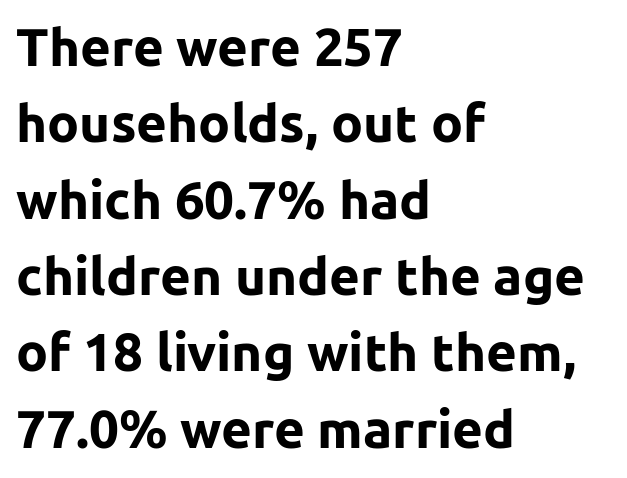
In terms of leading, this rendering sits right in the middle. Every character sits straight up, as roman type does. The font is running at its bold setting. The rendering uses natural spacing where letterforms have individual widths.
